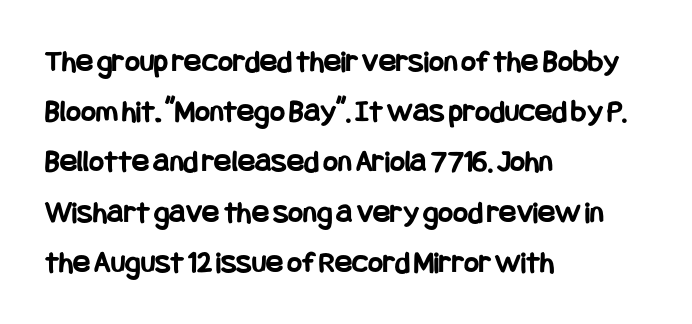
Has an underline been added? It has not. Does extra space separate the letters? No, they use regular spacing. In terms of leading, this rendering sits right in the middle. The sample has been set heavy, in full bold. A classic flush-left, rag-right setting is used for this passage.
